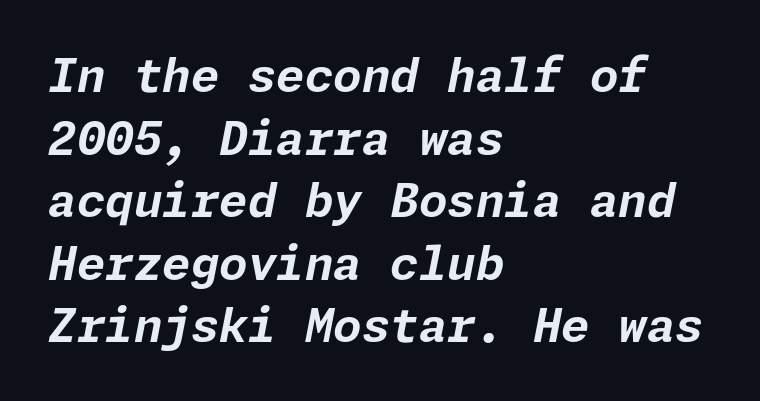
Q: Is the text bold? A: Yes.
Q: Is the text italic (slanted)? A: Yes, it leans right by about 11 degrees.
Q: Is the text underlined? A: No.
Q: How is the paragraph aligned? A: Left-aligned.
Q: Is the spacing between letters normal or unusually wide? A: Normal.
Q: Is the spacing between lines tight, normal or loose? A: Normal.
Q: Width (condensed, normal, or wide)? A: Normal.
Q: Stroke contrast? A: Low.
Q: x-height? A: Medium.
